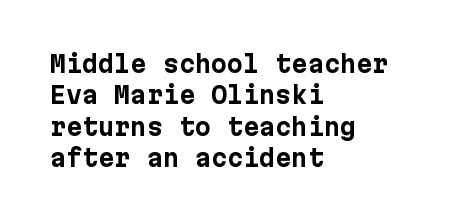
If you drew a line through each stem, it would be perfectly vertical. The face used here has the dense, thick strokes of a bold. All the whitespace from short lines collects on the right. Observe the ordinary spacing: letters are neighbours, not strangers. Rule under the text: the space is simply empty.
